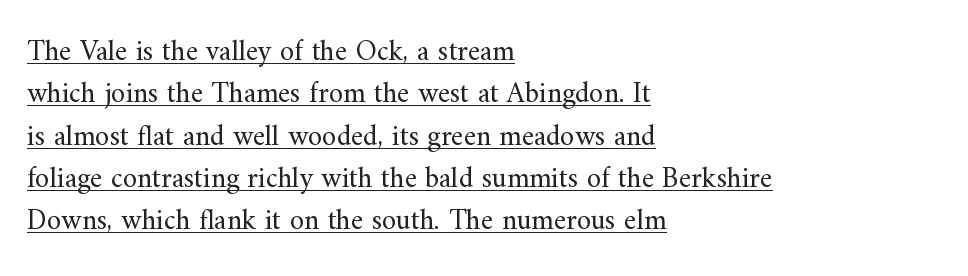
Q: Is the text bold? A: No.
Q: Is the text italic (slanted)? A: No, it is upright.
Q: Is the typeface a serif or a sans-serif typeface? A: Serif.
Q: Is the text underlined? A: Yes.
Q: How is the paragraph aligned? A: Left-aligned.
Q: Is the spacing between letters normal or unusually wide? A: Normal.
Q: Is the spacing between lines tight, normal or loose? A: Normal.
Q: Width (condensed, normal, or wide)? A: Normal.
Q: Stroke contrast? A: Medium.
Q: x-height? A: Small.
Q: Monospaced? A: No.
